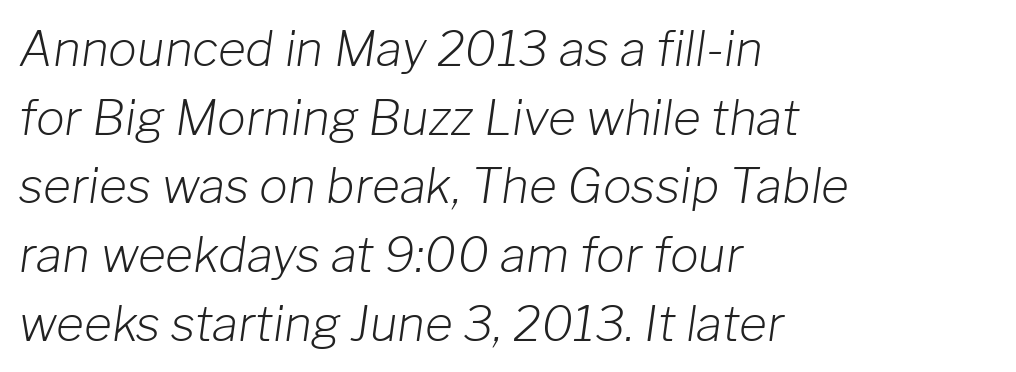
The baseline area is clear. Students, note that the glyphs here touch the page at normal intervals. The paragraph shown leans on its left margin. There's an unmistakable incline to the writing here. Heft: none added — not bold. Character widths vary here, with narrow letters taking less room than wide ones.
